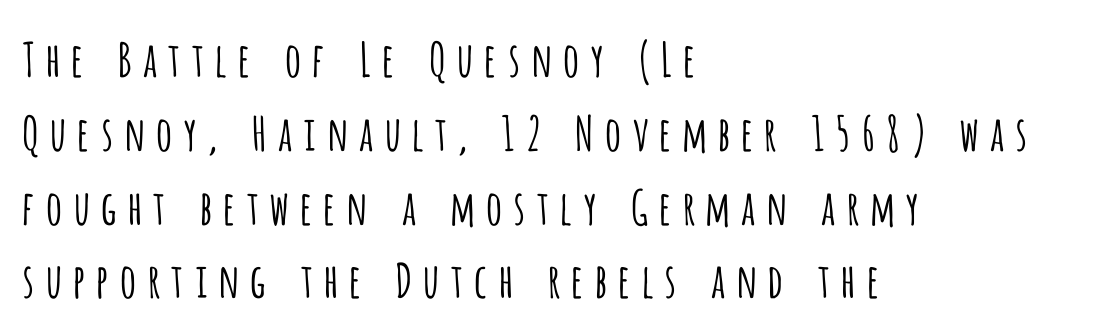
Q: Is the text bold? A: No.
Q: Is the text italic (slanted)? A: No, it is upright.
Q: Is the typeface a serif or a sans-serif typeface? A: Sans-serif.
Q: Is the text underlined? A: No.
Q: How is the paragraph aligned? A: Left-aligned.
Q: Is the spacing between lines tight, normal or loose? A: Normal.
Q: Width (condensed, normal, or wide)? A: Condensed.
Q: Stroke contrast? A: Low.
Q: x-height? A: Large.
Q: Monospaced? A: No.
